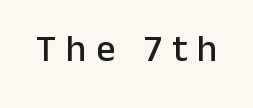
{"serif": "no", "italic": "no", "width": "normal", "stroke_contrast": "low", "x_height": "medium", "monospaced": "no", "underline": "no", "letter_spacing": "wide", "letter_spacing_em": 0.26, "glyph_px": 38}
